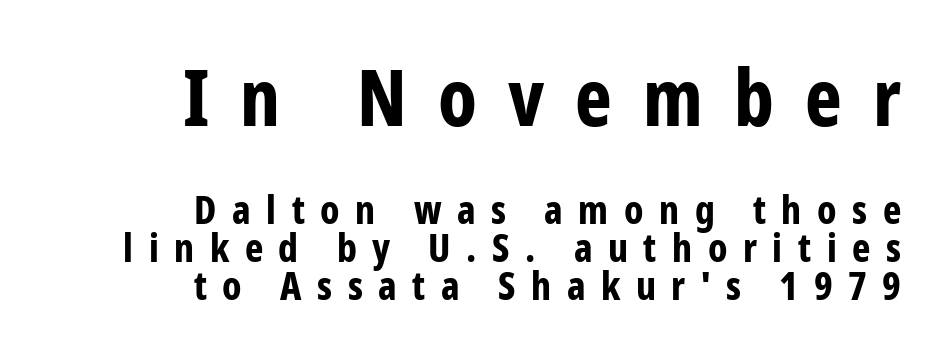
The image shows 78 px bold, condensed sans-serif type, upright; set right-aligned, tight line spacing (0.98x), unusually wide letter spacing (+0.4 em), not underlined; the first (top) block is 2.0x larger; low stroke contrast and a medium x-height.
